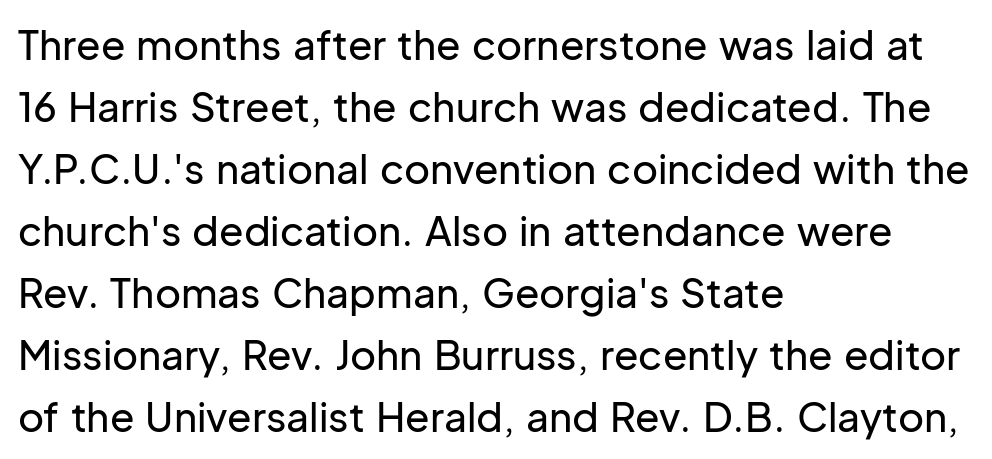
Q: Is the text italic (slanted)? A: No, it is upright.
Q: Is the typeface a serif or a sans-serif typeface? A: Sans-serif.
Q: Is the text underlined? A: No.
Q: How is the paragraph aligned? A: Left-aligned.
Q: Is the spacing between letters normal or unusually wide? A: Normal.
Q: Is the spacing between lines tight, normal or loose? A: Normal.
Q: Width (condensed, normal, or wide)? A: Normal.
Q: Stroke contrast? A: Low.
Q: x-height? A: Medium.
Q: Monospaced? A: No.
